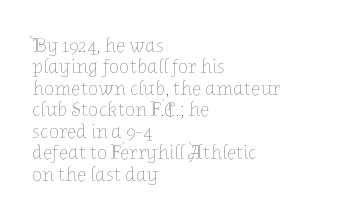
Q: Is the text bold? A: No.
Q: Is the text italic (slanted)? A: No, it is upright.
Q: Is the text underlined? A: No.
Q: How is the paragraph aligned? A: Left-aligned.
Q: Is the spacing between letters normal or unusually wide? A: Normal.
Q: Is the spacing between lines tight, normal or loose? A: Tight.
